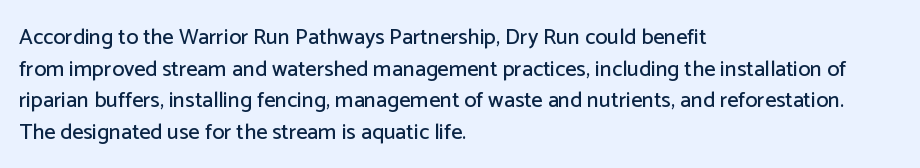
{"italic": "no", "underline": "no", "align": "left", "line_spacing": "normal", "line_spacing_ratio": 1.44, "letter_spacing": "normal", "letter_spacing_em": 0.0, "glyph_px": 22}
